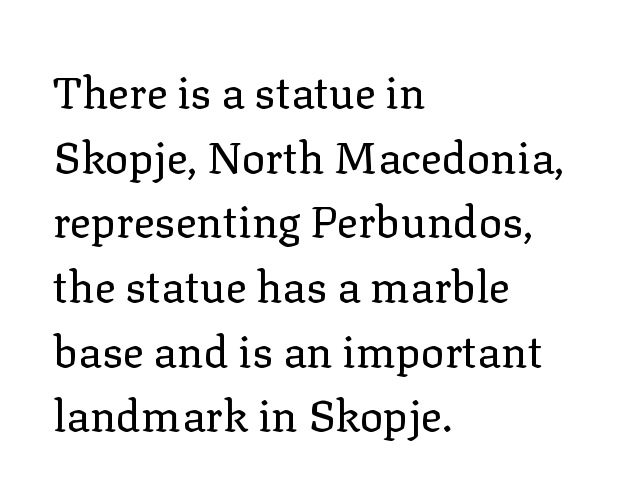
Q: Is the text bold? A: No.
Q: Is the text italic (slanted)? A: No, it is upright.
Q: Is the typeface a serif or a sans-serif typeface? A: Serif.
Q: Is the text underlined? A: No.
Q: How is the paragraph aligned? A: Left-aligned.
Q: Is the spacing between letters normal or unusually wide? A: Normal.
Q: Is the spacing between lines tight, normal or loose? A: Normal.
Q: Width (condensed, normal, or wide)? A: Normal.
Q: Stroke contrast? A: Low.
Q: x-height? A: Medium.
Q: Monospaced? A: No.
